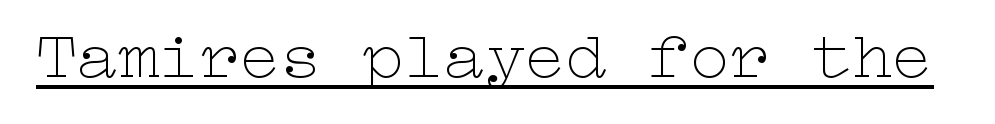
Q: Is the text bold? A: No.
Q: Is the text italic (slanted)? A: No, it is upright.
Q: Is the text underlined? A: Yes.
Q: Is the spacing between letters normal or unusually wide? A: Normal.
Q: Width (condensed, normal, or wide)? A: Wide.
Q: Stroke contrast? A: Low.
Q: x-height? A: Medium.
